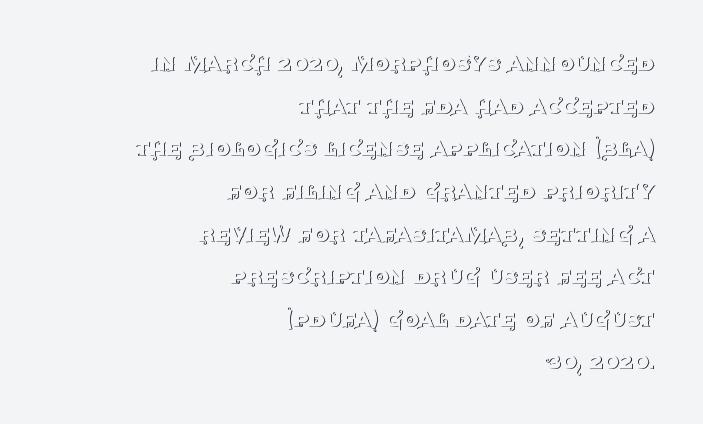
Q: Is the text bold? A: No.
Q: Is the text italic (slanted)? A: No, it is upright.
Q: Is the text underlined? A: No.
Q: How is the paragraph aligned? A: Right-aligned.
Q: Is the spacing between letters normal or unusually wide? A: Normal.
Q: Is the spacing between lines tight, normal or loose? A: Normal.
